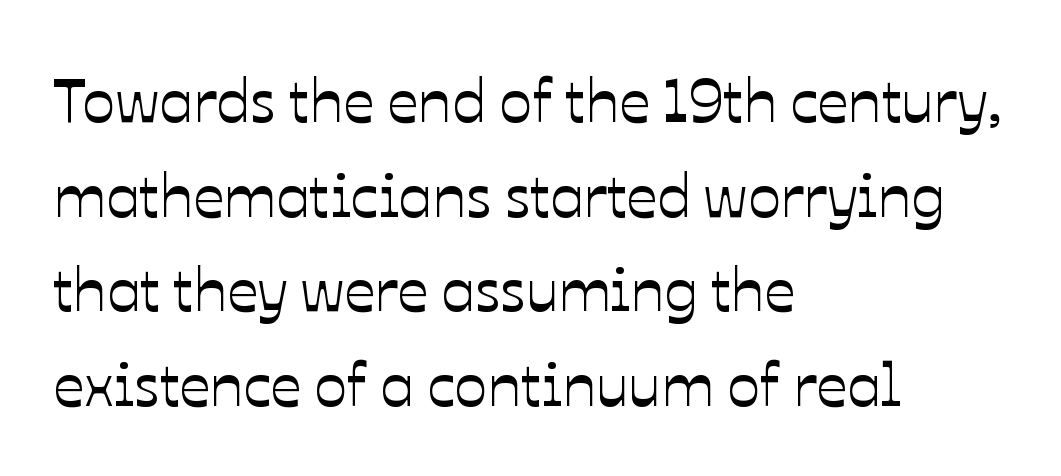
Q: Is the text italic (slanted)? A: No, it is upright.
Q: Is the text underlined? A: No.
Q: How is the paragraph aligned? A: Left-aligned.
Q: Is the spacing between letters normal or unusually wide? A: Normal.
Q: Is the spacing between lines tight, normal or loose? A: Normal.
Q: Width (condensed, normal, or wide)? A: Normal.
Q: Stroke contrast? A: Low.
Q: x-height? A: Medium.
Q: Monospaced? A: No.
